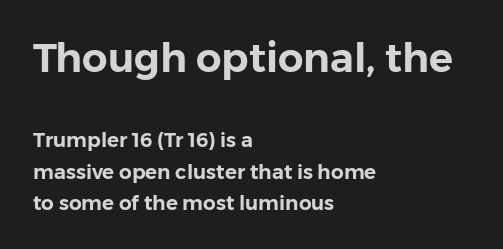
The image shows 40 px sans-serif type, upright; set left-aligned, normal line spacing (1.56x), normal letter spacing, not underlined; the first (top) block is 2.0x larger; low stroke contrast and a medium x-height.
